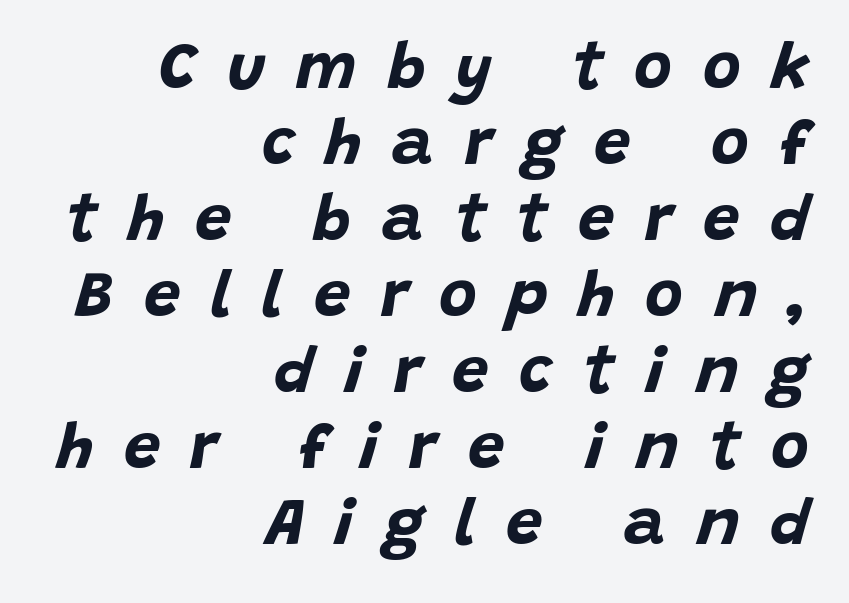
The image shows 65 px bold type, italic (leaning right); set right-aligned, line spacing 1.17x, unusually wide letter spacing (+0.47 em), not underlined; low stroke contrast and a large x-height.
